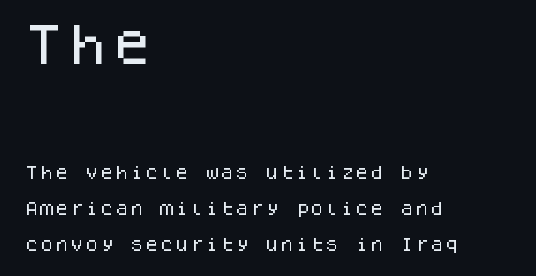
Q: Is the text italic (slanted)? A: No, it is upright.
Q: Is the typeface a serif or a sans-serif typeface? A: Sans-serif.
Q: Is the text underlined? A: No.
Q: How is the paragraph aligned? A: Left-aligned.
Q: Is the spacing between letters normal or unusually wide? A: Normal.
Q: Is the spacing between lines tight, normal or loose? A: Loose.
Q: Which block of text is set in a larger size, the first (top) or the second (bottom)? A: The first (top) one.
Q: Width (condensed, normal, or wide)? A: Normal.
Q: Stroke contrast? A: Low.
Q: x-height? A: Large.
Q: Monospaced? A: Yes.
